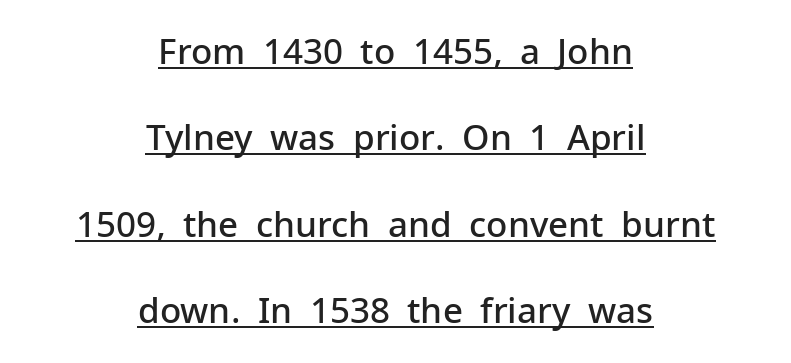
Each line of the rendering has a horizontal stroke beneath the glyphs. The type sits square on the baseline with zero lean. This sample trades compactness for vertical openness between lines. Here the designer chose a conventional face with non-uniform glyph widths. Notice how the passage keeps no hard edge, just a central spine. Check where the strokes stop: nothing finishes them off — pure sans.
